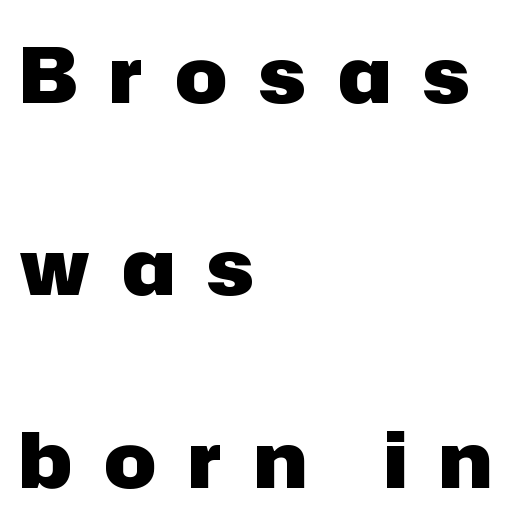
Q: Is the text bold? A: Yes.
Q: Is the text italic (slanted)? A: No, it is upright.
Q: Is the typeface a serif or a sans-serif typeface? A: Sans-serif.
Q: Is the text underlined? A: No.
Q: How is the paragraph aligned? A: Left-aligned.
Q: Is the spacing between letters normal or unusually wide? A: Unusually wide.
Q: Is the spacing between lines tight, normal or loose? A: Loose.
Q: Width (condensed, normal, or wide)? A: Normal.
Q: Stroke contrast? A: Low.
Q: x-height? A: Medium.
Q: Monospaced? A: No.
